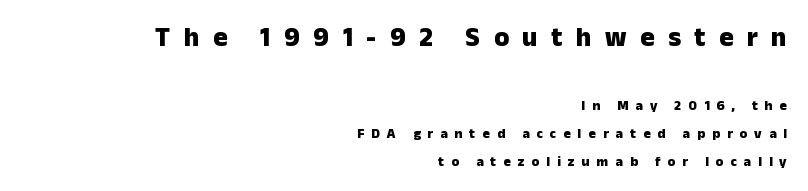
In terms of leading, this rendering errs on the spacious side. This sample is right-justified, so line beginnings fall wherever the words allow. Strong, thick strokes mark this as bold type. The axis of the letterforms is exactly vertical. Any mark beneath the type? The region is blank. The rendering inserts visible extra space after every character.
